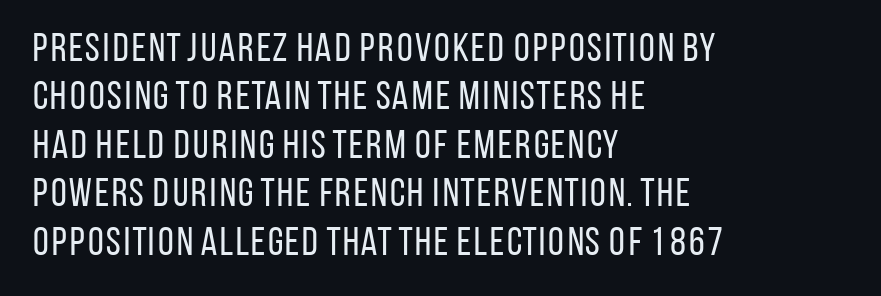
Each letter's strokes conclude bluntly, with no projecting serifs. The passage shown is not bold in any degree. These lines are rendered in a variable-pitch font. Reading down the block, your eye returns to a fixed left position each line.
